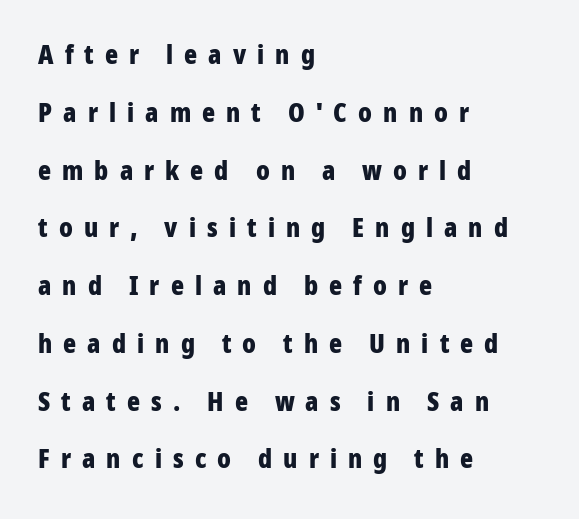
The foot of each line stays bare and open. The font's upright variant was chosen for this text. Glyph-to-glyph distance is far greater than everyday printed text. The glyphs have the mass of a bold cut. The typesetter chose a ragged-right arrangement here. The leading is generous, giving the passage an open texture.
